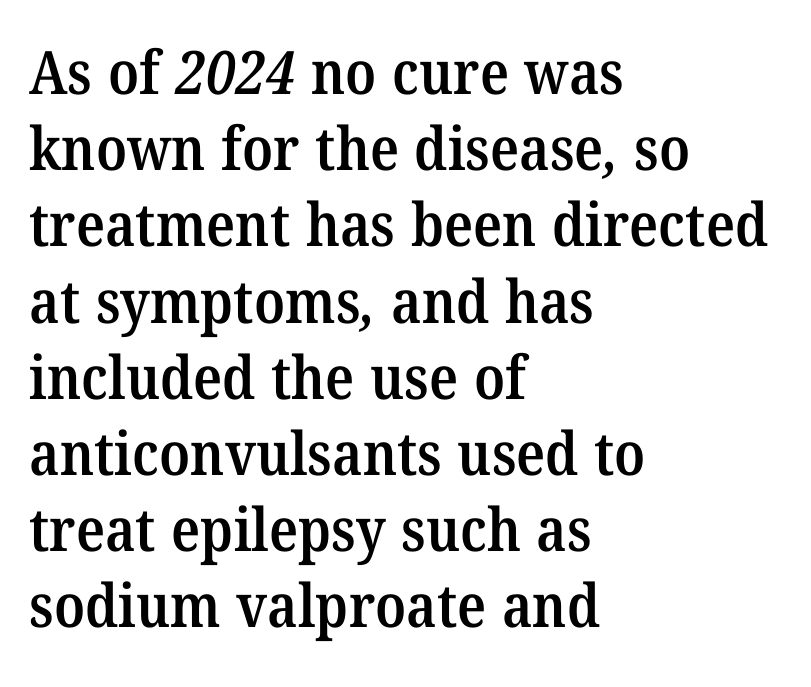
{"serif": "yes", "bold": "semi", "weight": "semibold", "width": "normal", "stroke_contrast": "medium", "x_height": "medium", "monospaced": "no", "underline": "no", "align": "left", "line_spacing": "normal", "line_spacing_ratio": 1.27, "letter_spacing": "normal", "letter_spacing_em": 0.0, "glyph_px": 60}
